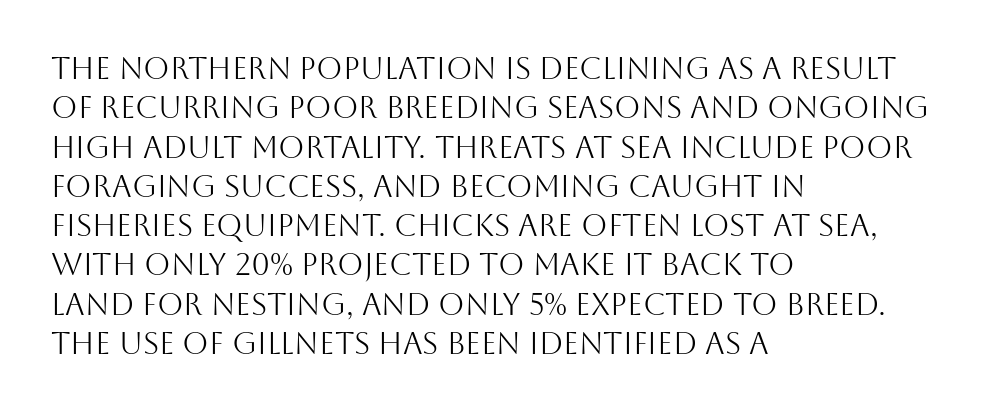
Bold? No — there's no thickening of the strokes. This is the regular roman posture of the typeface. Leftover space on each line is placed entirely after the last word. Baseline-to-baseline distance is the conventional proportion of letter height.
